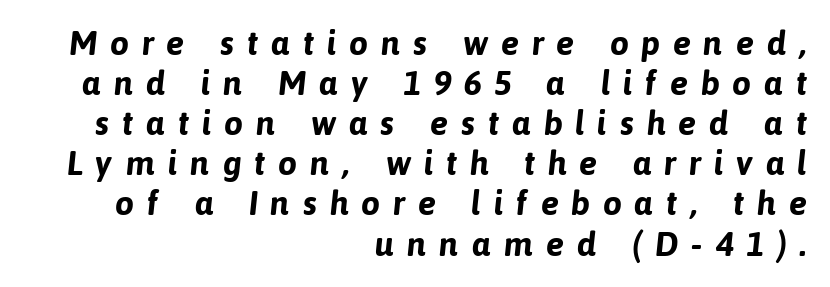
Q: Is the text bold? A: Yes.
Q: Is the typeface a serif or a sans-serif typeface? A: Sans-serif.
Q: Is the text underlined? A: No.
Q: How is the paragraph aligned? A: Right-aligned.
Q: Is the spacing between letters normal or unusually wide? A: Unusually wide.
Q: Width (condensed, normal, or wide)? A: Normal.
Q: Stroke contrast? A: Low.
Q: x-height? A: Medium.
Q: Monospaced? A: No.
